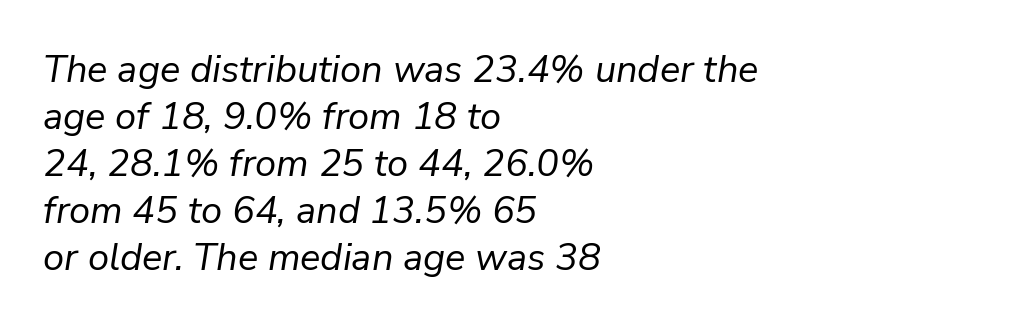
If you drew a line through each stem, it would be angled. Is this a heavy cut? Hardly; it is regular or lighter. Words appear dense and cohesive because spacing is normal. The typesetter chose a ragged-right arrangement here. The letters advance in unequal steps, a hallmark of proportional type.
